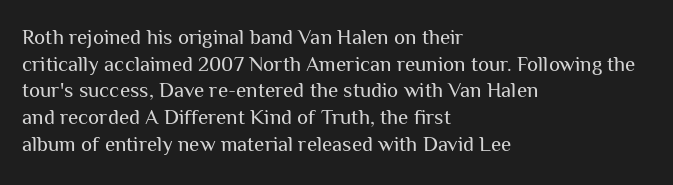
Q: Is the text bold? A: No.
Q: Is the text italic (slanted)? A: No, it is upright.
Q: Is the text underlined? A: No.
Q: How is the paragraph aligned? A: Left-aligned.
Q: Is the spacing between letters normal or unusually wide? A: Normal.
Q: Is the spacing between lines tight, normal or loose? A: Normal.
